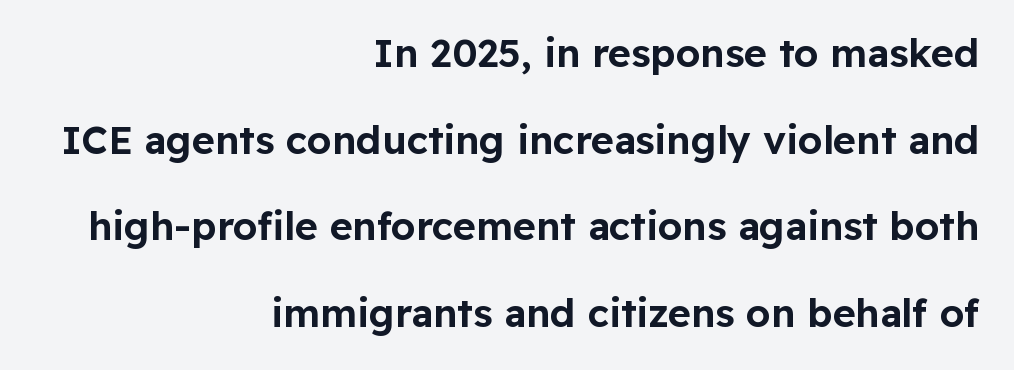
Q: Is the text italic (slanted)? A: No, it is upright.
Q: Is the typeface a serif or a sans-serif typeface? A: Sans-serif.
Q: Is the text underlined? A: No.
Q: How is the paragraph aligned? A: Right-aligned.
Q: Is the spacing between letters normal or unusually wide? A: Normal.
Q: Is the spacing between lines tight, normal or loose? A: Loose.
Q: Width (condensed, normal, or wide)? A: Normal.
Q: Stroke contrast? A: Low.
Q: x-height? A: Medium.
Q: Monospaced? A: No.
